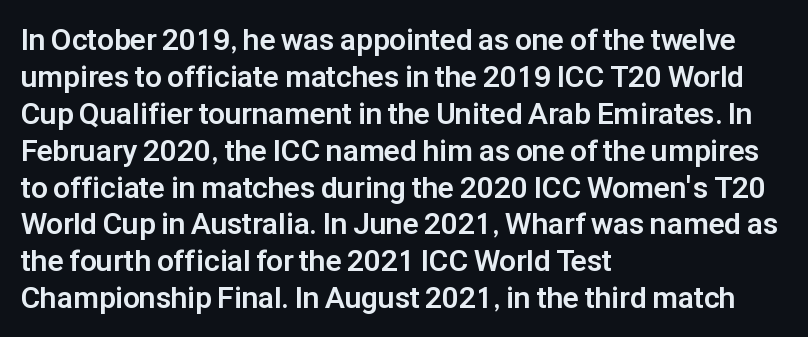
Nothing unusual about the tracking: characters are spaced as the font intends. Nobody drew a line under any word here. Summary of weight: heavy, a full bold. Upright lettering throughout. Serif or sans? Sans — the stroke terminals are bare. Typeset ragged right — the left edge is the straight one.
